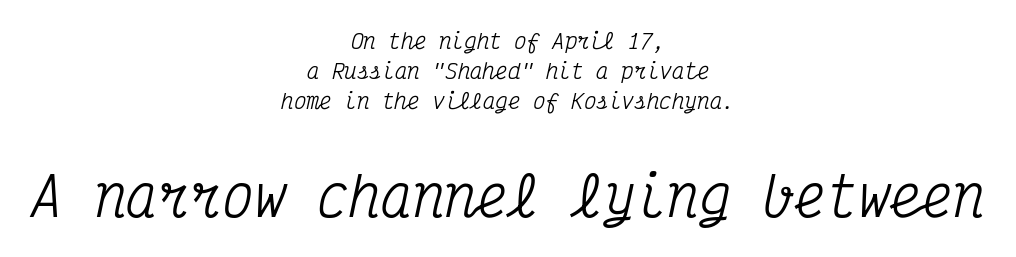
The passage shown is typed in a monospace face where columns stay perfectly aligned. Does the copy run flush right? No — it is centered line by line. This rendering features lettering with no underline. Letter spacing: default.
